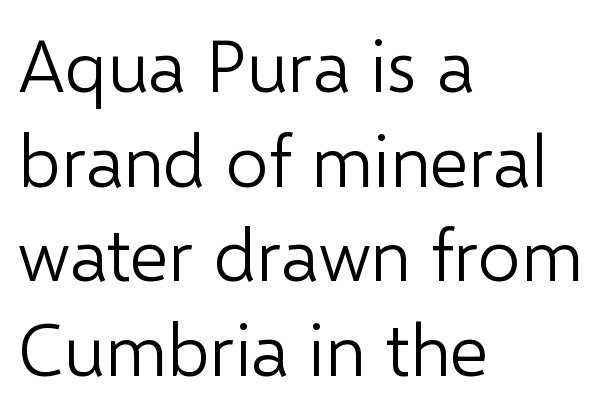
{"serif": "no", "italic": "no", "bold": "no", "weight": "light", "width": "normal", "stroke_contrast": "low", "x_height": "medium", "monospaced": "no", "underline": "no", "align": "left", "line_spacing": "normal", "line_spacing_ratio": 1.28, "letter_spacing": "normal", "letter_spacing_em": 0.0, "glyph_px": 74}
